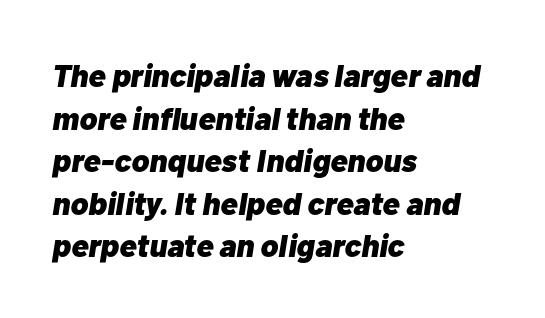
Q: Is the text bold? A: Yes.
Q: Is the text italic (slanted)? A: Yes, it leans right by about 10 degrees.
Q: Is the text underlined? A: No.
Q: How is the paragraph aligned? A: Left-aligned.
Q: Is the spacing between letters normal or unusually wide? A: Normal.
Q: Is the spacing between lines tight, normal or loose? A: Normal.
Q: Width (condensed, normal, or wide)? A: Normal.
Q: Stroke contrast? A: Low.
Q: x-height? A: Medium.
Q: Monospaced? A: No.
